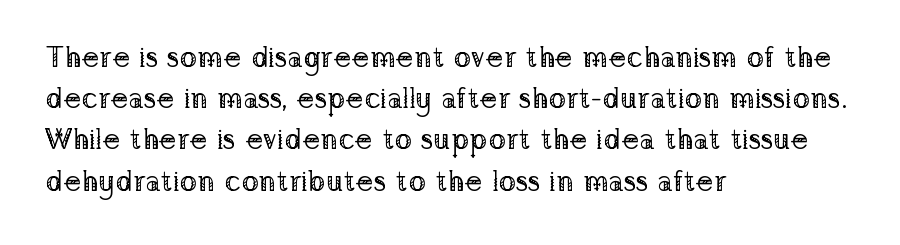
{"serif": "yes", "italic": "no", "bold": "no", "weight": "regular", "width": "normal", "stroke_contrast": "low", "x_height": "medium", "monospaced": "no", "underline": "no", "align": "left", "line_spacing": "normal", "line_spacing_ratio": 1.42, "letter_spacing": "normal", "letter_spacing_em": 0.0, "glyph_px": 29}
